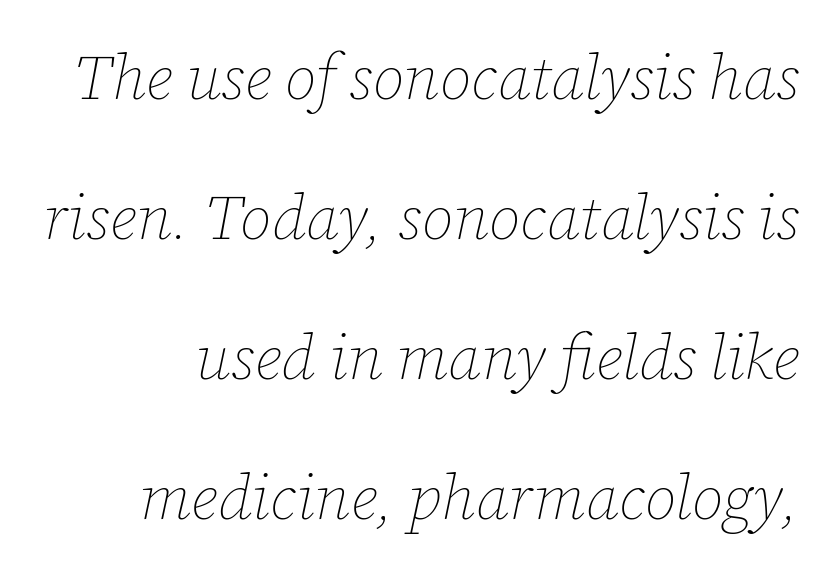
The image shows 63 px thin type, italic (leaning right); set loose line spacing (2.22x), normal letter spacing, not underlined; low stroke contrast and a medium x-height.
